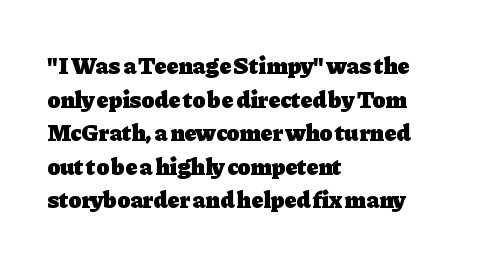
{"italic": "no", "bold": "yes", "underline": "no", "align": "left", "line_spacing": "normal", "line_spacing_ratio": 1.4, "letter_spacing": "normal", "letter_spacing_em": 0.0, "glyph_px": 24}
